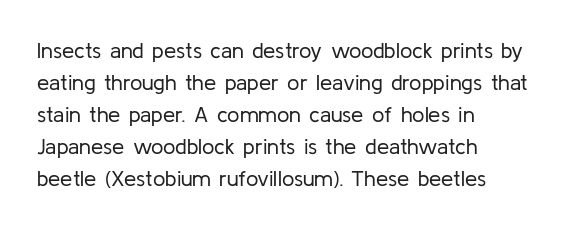
The image shows 22 px text type, upright; set left-aligned, normal line spacing (1.46x), normal letter spacing, not underlined.
